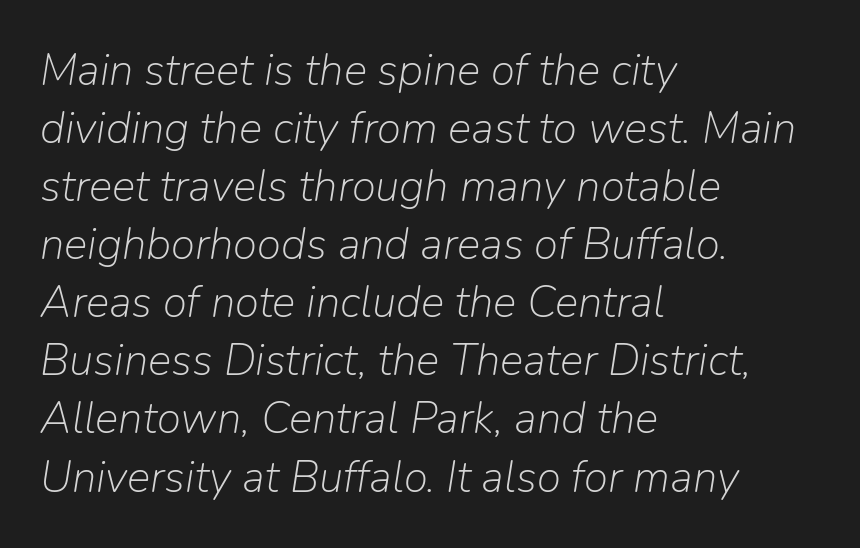
{"italic": "yes", "lean": "right", "slant_degrees": 9, "bold": "no", "weight": "light", "width": "normal", "stroke_contrast": "low", "x_height": "medium", "monospaced": "no", "underline": "no", "align": "left", "line_spacing": "normal", "line_spacing_ratio": 1.32, "letter_spacing": "normal", "letter_spacing_em": 0.0, "glyph_px": 44}
